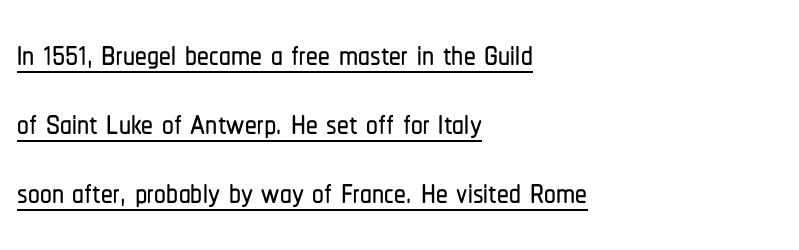
{"serif": "no", "italic": "no", "width": "condensed", "stroke_contrast": "low", "x_height": "medium", "monospaced": "no", "underline": "yes", "align": "left", "line_spacing": "normal", "line_spacing_ratio": 1.47, "letter_spacing": "normal", "letter_spacing_em": 0.0, "glyph_px": 47}
